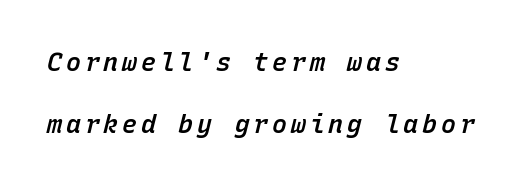
Typographic density is moderately raised because the face is semibold. Quick note: interline space is abundant. Typeset ragged right — the left edge is the straight one. Any mark beneath the type? The region is blank. Is the type slanted? Yes — the strokes lean at a clear angle.
